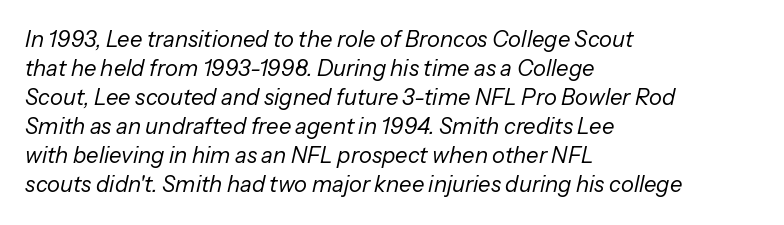
Q: Is the text bold? A: No.
Q: Is the text italic (slanted)? A: Yes, it leans right by about 13 degrees.
Q: Is the text underlined? A: No.
Q: How is the paragraph aligned? A: Left-aligned.
Q: Is the spacing between letters normal or unusually wide? A: Normal.
Q: Is the spacing between lines tight, normal or loose? A: Normal.
